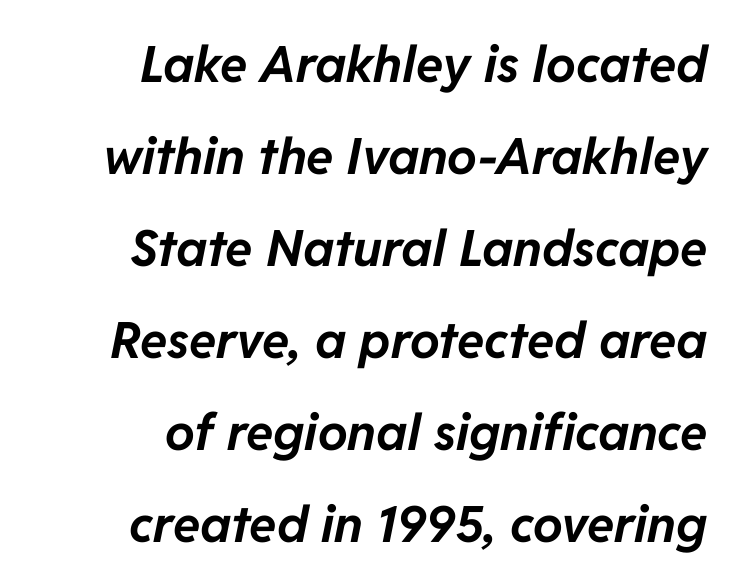
{"italic": "yes", "lean": "right", "slant_degrees": 11, "bold": "yes", "weight": "bold", "width": "normal", "stroke_contrast": "low", "x_height": "medium", "monospaced": "no", "underline": "no", "align": "right", "line_spacing_ratio": 1.84, "letter_spacing": "normal", "letter_spacing_em": 0.0, "glyph_px": 50}
